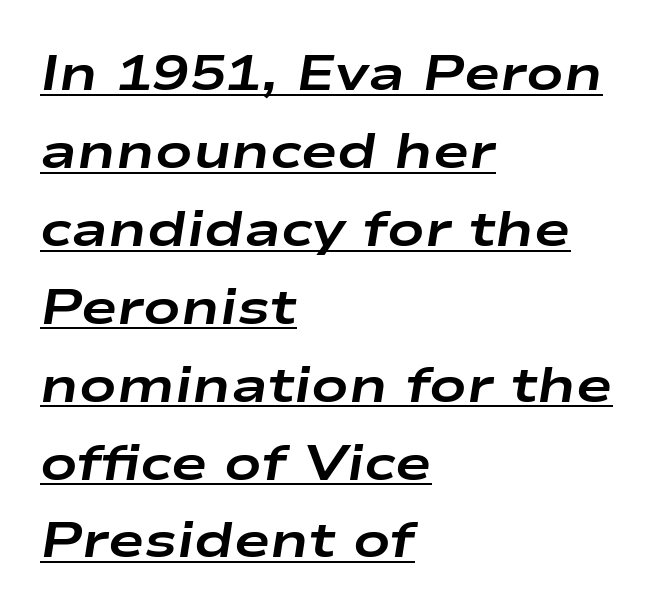
Students, observe: this is what conventionally led text looks like. These lines were composed using italics. The letters advance in unequal steps, a hallmark of proportional type. Typeset ragged right — the left edge is the straight one. Each glyph is drawn with heavy, bold strokes.
